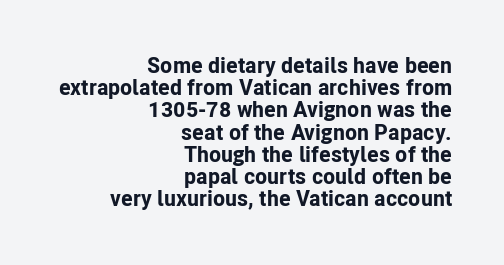
{"italic": "no", "bold": "yes", "underline": "no", "align": "right", "line_spacing": "tight", "line_spacing_ratio": 1.01, "letter_spacing": "normal", "letter_spacing_em": 0.0, "glyph_px": 22}
